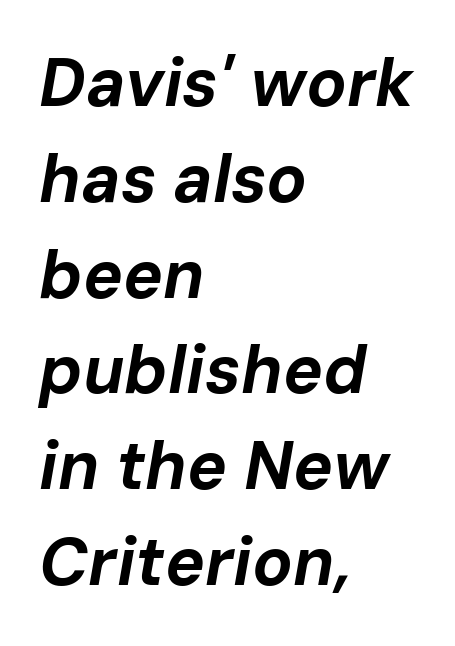
{"italic": "yes", "lean": "right", "slant_degrees": 10, "bold": "yes", "weight": "bold", "width": "normal", "stroke_contrast": "low", "x_height": "medium", "monospaced": "no", "underline": "no", "align": "left", "line_spacing": "normal", "line_spacing_ratio": 1.43, "letter_spacing": "normal", "letter_spacing_em": 0.0, "glyph_px": 67}
